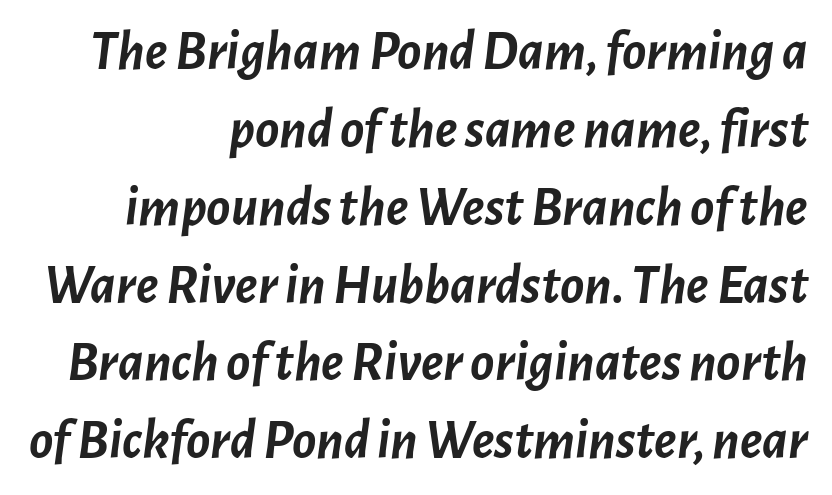
Each line ends at the same right margin while the left side varies. A typesetter would mark this as italic. This sample has the flowing, uneven cadence of proportional lettering. Letters rest on an invisible, unmarked baseline. Leading matches the norm, producing a regular column.
